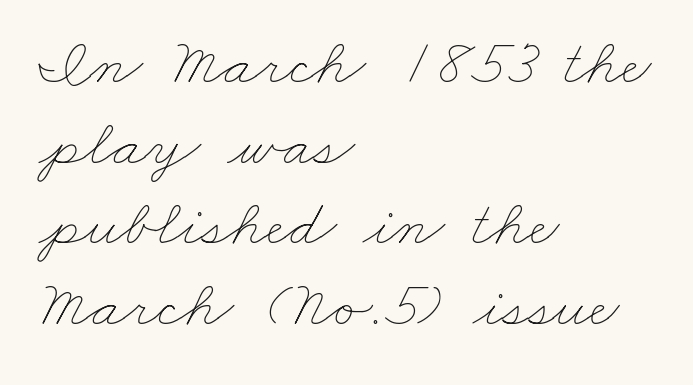
The image shows 66 px thin, wide type; set left-aligned, line spacing 1.22x, normal letter spacing, not underlined; low stroke contrast and a small x-height.
